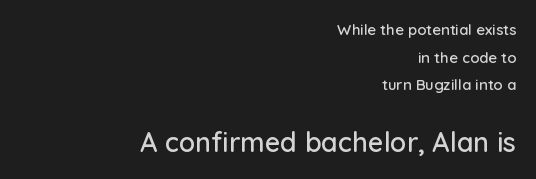
Q: Is the text italic (slanted)? A: No, it is upright.
Q: Is the text underlined? A: No.
Q: How is the paragraph aligned? A: Right-aligned.
Q: Is the spacing between letters normal or unusually wide? A: Normal.
Q: Which block of text is set in a larger size, the first (top) or the second (bottom)? A: The second (bottom) one.
